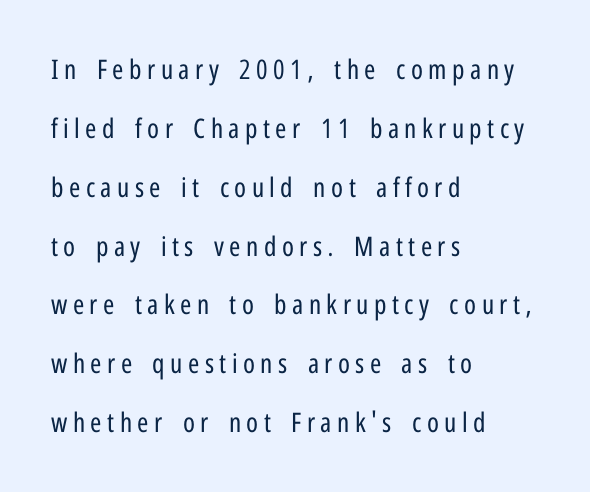
Q: Is the text bold? A: No.
Q: Is the text italic (slanted)? A: No, it is upright.
Q: Is the text underlined? A: No.
Q: How is the paragraph aligned? A: Left-aligned.
Q: Is the spacing between letters normal or unusually wide? A: Unusually wide.
Q: Is the spacing between lines tight, normal or loose? A: Loose.
